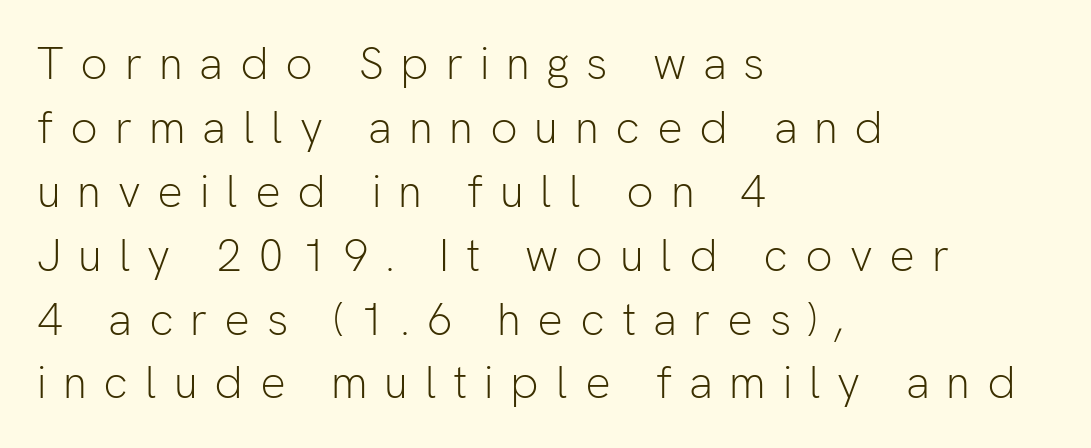
The image shows 45 px light sans-serif type, upright; set left-aligned, normal line spacing (1.42x), unusually wide letter spacing (+0.37 em), not underlined; low stroke contrast and a medium x-height.
